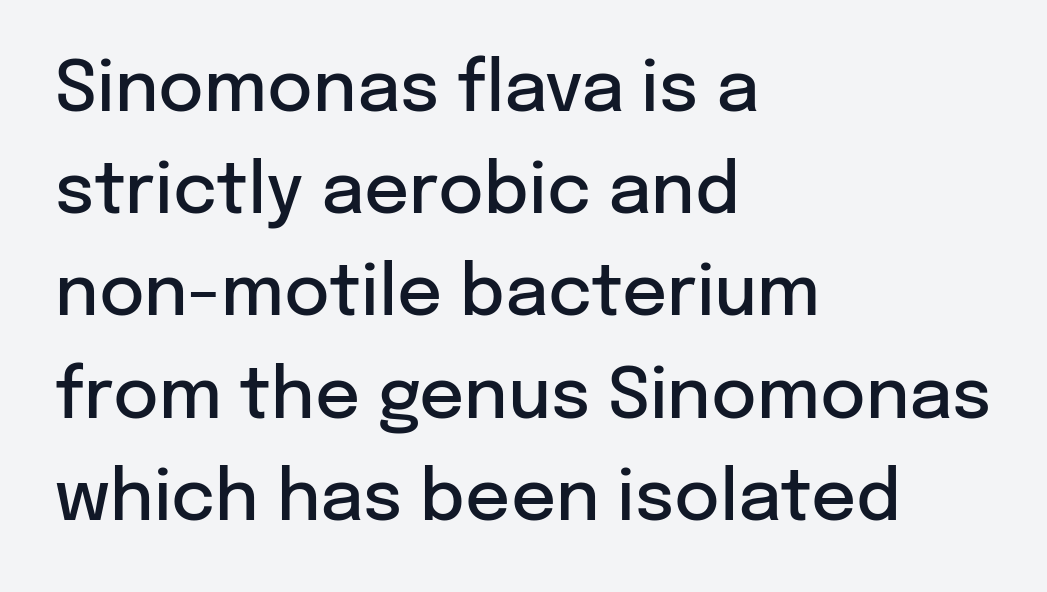
Q: Is the text bold? A: Semi-bold.
Q: Is the text italic (slanted)? A: No, it is upright.
Q: Is the typeface a serif or a sans-serif typeface? A: Sans-serif.
Q: Is the text underlined? A: No.
Q: How is the paragraph aligned? A: Left-aligned.
Q: Is the spacing between letters normal or unusually wide? A: Normal.
Q: Is the spacing between lines tight, normal or loose? A: Normal.
Q: Width (condensed, normal, or wide)? A: Normal.
Q: Stroke contrast? A: Low.
Q: x-height? A: Medium.
Q: Monospaced? A: No.
